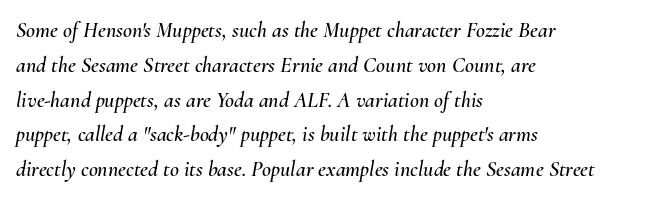
The face used here has a pronounced slope to its letters. The setting favours the left margin, as ordinary paragraphs usually do. Has an underline been added? It has not. The leading is moderate, giving the passage an even texture.
